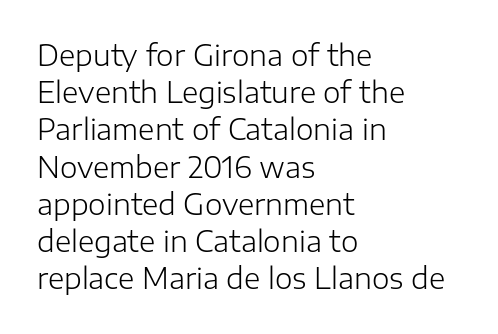
{"serif": "no", "italic": "no", "bold": "no", "weight": "light", "width": "normal", "stroke_contrast": "low", "x_height": "medium", "monospaced": "no", "underline": "no", "align": "left", "line_spacing": "normal", "line_spacing_ratio": 1.33, "letter_spacing": "normal", "letter_spacing_em": 0.0, "glyph_px": 28}
